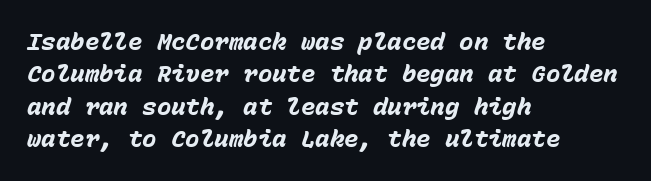
The image shows 24 px bold type, italic (leaning right); set left-aligned, normal line spacing (1.35x), normal letter spacing, not underlined.
